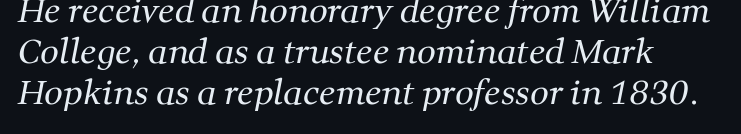
Q: Is the text bold? A: No.
Q: Is the typeface a serif or a sans-serif typeface? A: Serif.
Q: Is the text underlined? A: No.
Q: Is the spacing between letters normal or unusually wide? A: Normal.
Q: Width (condensed, normal, or wide)? A: Normal.
Q: Stroke contrast? A: Medium.
Q: x-height? A: Medium.
Q: Monospaced? A: No.
